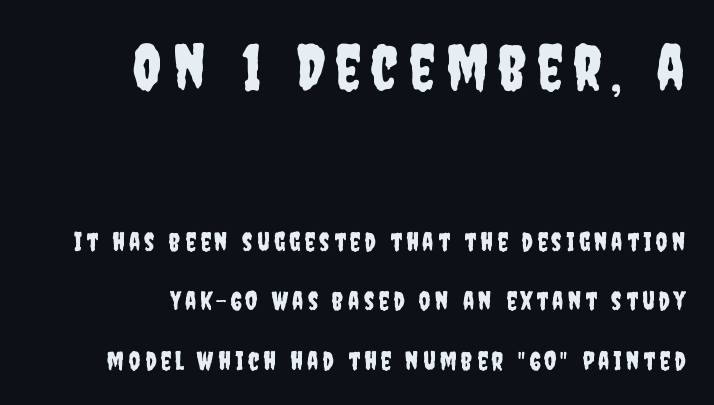
{"serif": "no", "italic": "no", "width": "condensed", "stroke_contrast": "low", "x_height": "large", "monospaced": "no", "underline": "no", "align": "right", "line_spacing": "loose", "line_spacing_ratio": 2.28, "larger_block": "first", "size_ratio": 2.46, "glyph_px": 64}
